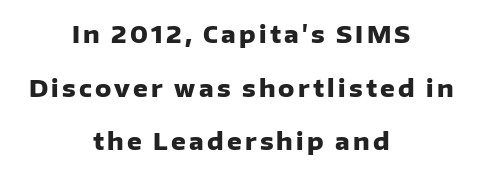
{"italic": "no", "bold": "yes", "underline": "no", "align": "center", "line_spacing": "loose", "line_spacing_ratio": 2.33, "glyph_px": 23}
